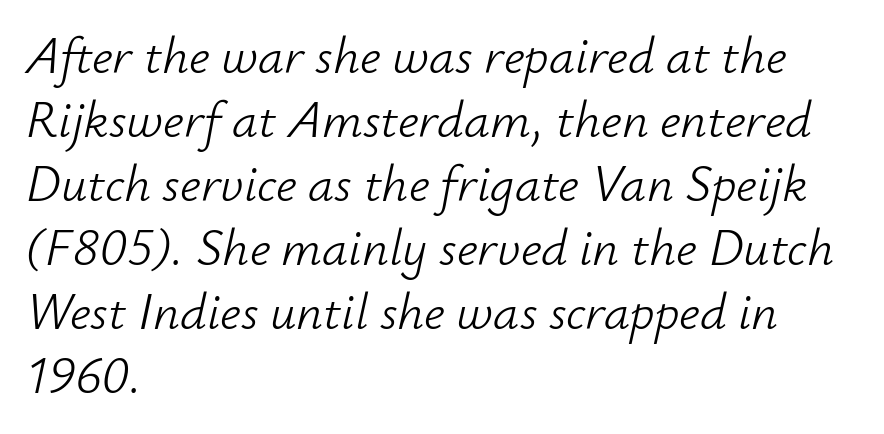
Q: Is the text bold? A: No.
Q: Is the text italic (slanted)? A: Yes, it leans right by about 12 degrees.
Q: Is the text underlined? A: No.
Q: How is the paragraph aligned? A: Left-aligned.
Q: Is the spacing between letters normal or unusually wide? A: Normal.
Q: Width (condensed, normal, or wide)? A: Normal.
Q: Stroke contrast? A: Low.
Q: x-height? A: Small.
Q: Monospaced? A: No.
